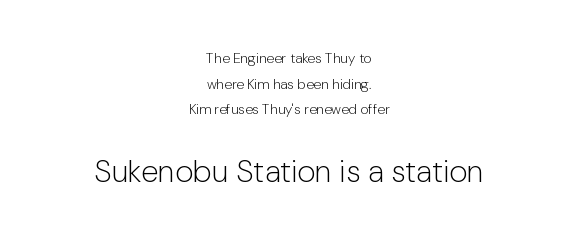
The image shows 31 px light sans-serif type, upright; set centered, line spacing 1.83x, normal letter spacing, not underlined; the second (bottom) block is 2.21x larger; low stroke contrast and a medium x-height.
